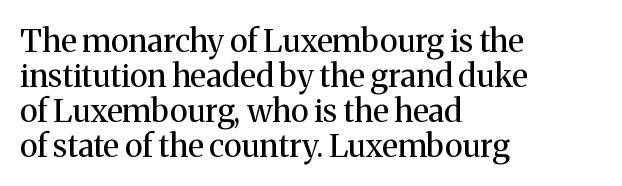
{"serif": "yes", "italic": "no", "bold": "no", "weight": "regular", "width": "normal", "stroke_contrast": "medium", "x_height": "medium", "monospaced": "no", "underline": "no", "align": "left", "line_spacing": "tight", "line_spacing_ratio": 1.09, "letter_spacing": "normal", "letter_spacing_em": 0.0, "glyph_px": 32}
